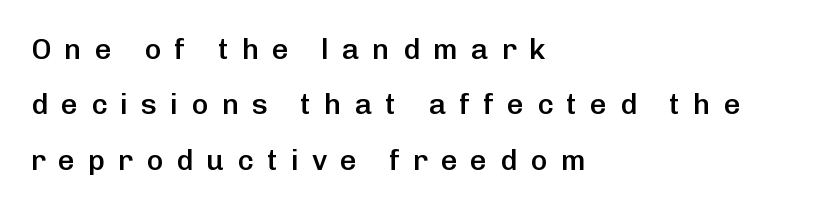
Q: Is the text bold? A: Semi-bold.
Q: Is the text italic (slanted)? A: No, it is upright.
Q: Is the typeface a serif or a sans-serif typeface? A: Sans-serif.
Q: Is the text underlined? A: No.
Q: How is the paragraph aligned? A: Left-aligned.
Q: Is the spacing between letters normal or unusually wide? A: Unusually wide.
Q: Is the spacing between lines tight, normal or loose? A: Loose.
Q: Width (condensed, normal, or wide)? A: Normal.
Q: Stroke contrast? A: Low.
Q: x-height? A: Medium.
Q: Monospaced? A: No.
